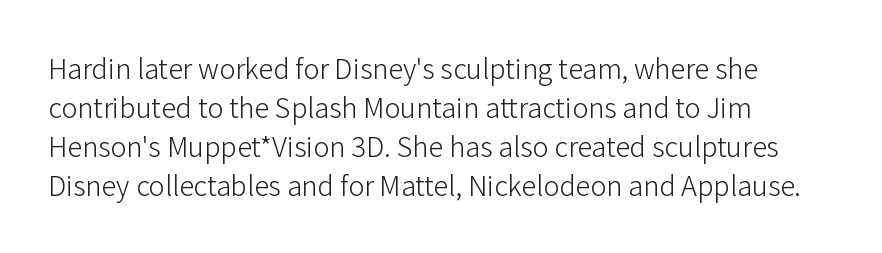
{"serif": "no", "italic": "no", "bold": "no", "weight": "light", "width": "normal", "stroke_contrast": "low", "x_height": "medium", "monospaced": "no", "underline": "no", "align": "left", "line_spacing": "normal", "line_spacing_ratio": 1.3, "letter_spacing": "normal", "letter_spacing_em": 0.0, "glyph_px": 30}
